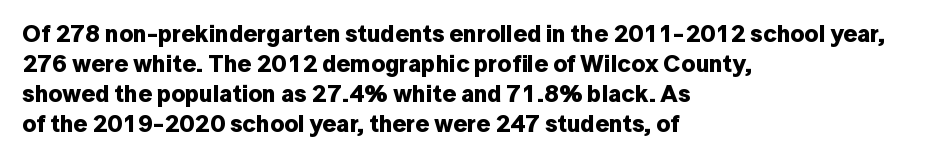
{"italic": "no", "bold": "yes", "underline": "no", "align": "left", "line_spacing": "normal", "line_spacing_ratio": 1.25, "letter_spacing": "normal", "letter_spacing_em": 0.0, "glyph_px": 24}
